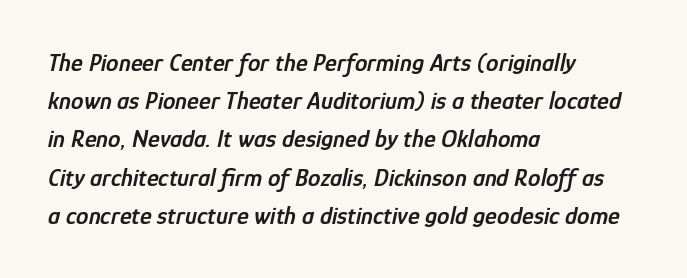
The face used here is a semibold: visibly heavier than regular, lighter than bold. The face used here is rendered with its standard letterfit. The passage shown stacks its lines at a standard gap. The axis of the letterforms is tilted away from vertical.
